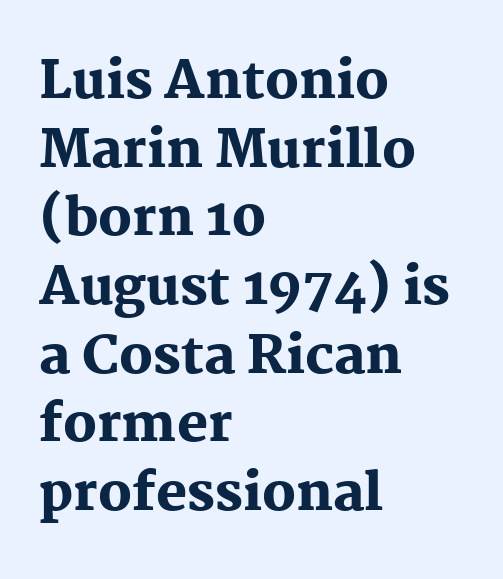
The rendering uses a bold face; every stroke is thick and dark. Every character sits straight up, as roman type does. These lines keep a tight, regular rhythm from letter to letter. Do the characters align in a grid? No, the font is proportional. The lines in this sample share a left origin and differ only in where they stop.
